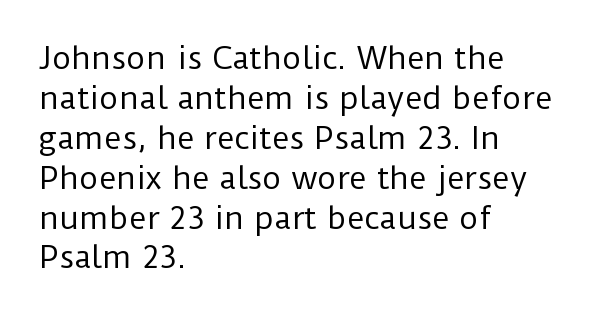
{"serif": "no", "italic": "no", "bold": "no", "weight": "regular", "width": "normal", "stroke_contrast": "low", "x_height": "medium", "monospaced": "no", "underline": "no", "align": "left", "line_spacing": "normal", "line_spacing_ratio": 1.33, "letter_spacing": "normal", "letter_spacing_em": 0.0, "glyph_px": 30}
